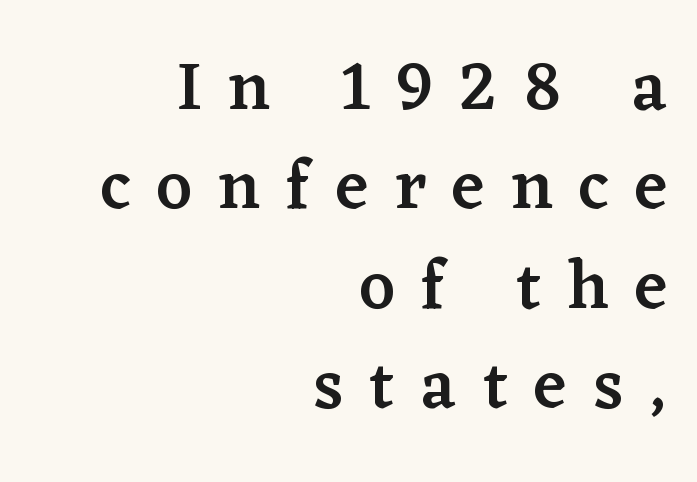
The text was rendered using a seriffed face with decorative stroke endings. The specimen reads as upright at a glance. Right-aligned paragraph, ragged on the left. Each row of text sits above clean, open space. Each glyph is drawn with semibold strokes, heavier than normal yet not fully bold. Caption: expanded tracking, letters set apart.
